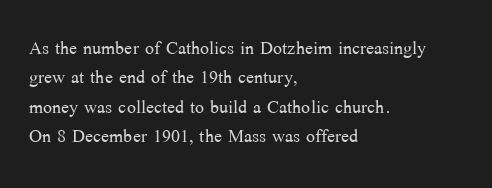
The image shows 24 px text type, upright; set left-aligned, line spacing 1.22x, normal letter spacing, not underlined.
